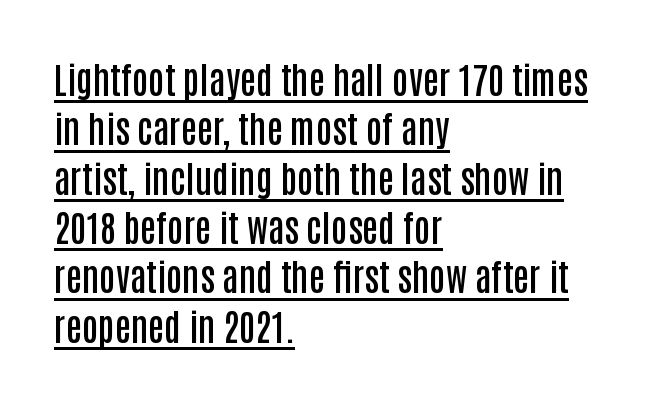
Layout note: lines flush left. The letters stand upright; this is a roman face. These lines are rendered in a variable-pitch font. The typesetter has applied underlining to the passage shown. The font is running at a semibold setting, under full bold. The text was rendered using a sans face with plain stroke endings.
